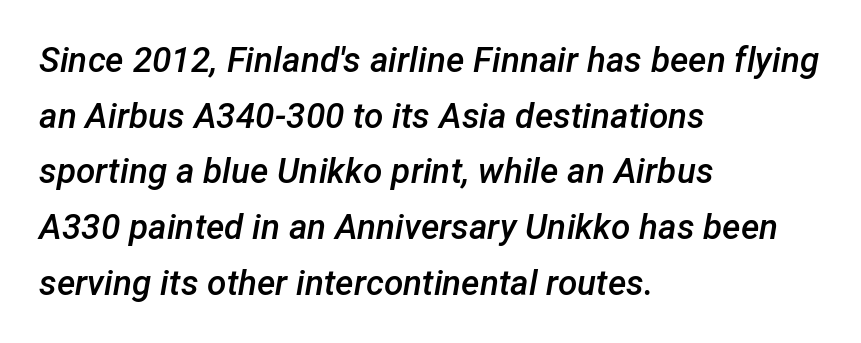
{"italic": "yes", "lean": "right", "slant_degrees": 12, "bold": "semi", "weight": "semibold", "width": "normal", "stroke_contrast": "low", "x_height": "medium", "monospaced": "no", "underline": "no", "align": "left", "line_spacing": "normal", "line_spacing_ratio": 1.59, "letter_spacing": "normal", "letter_spacing_em": 0.0, "glyph_px": 35}
